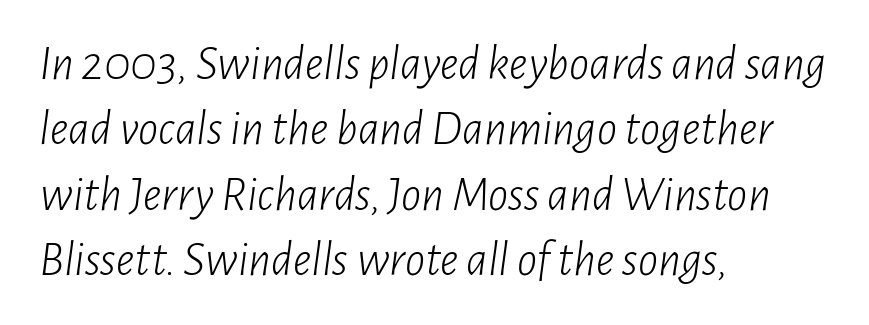
The image shows 50 px light, condensed type, italic (leaning right); set left-aligned, normal line spacing (1.31x), normal letter spacing, not underlined; low stroke contrast and a medium x-height.
